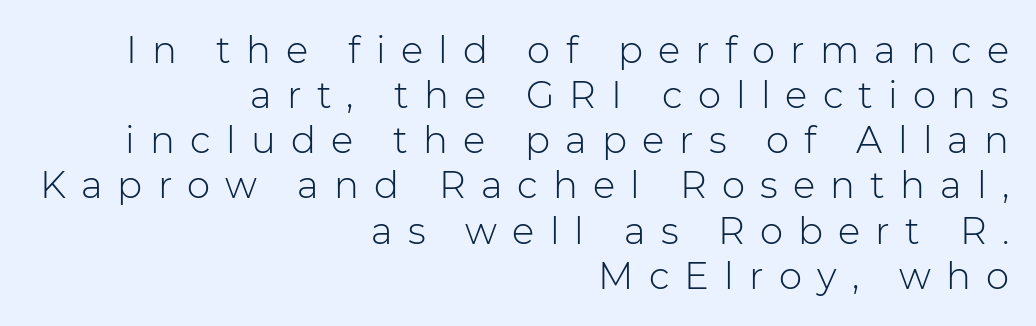
Q: Is the text bold? A: No.
Q: Is the text italic (slanted)? A: No, it is upright.
Q: Is the typeface a serif or a sans-serif typeface? A: Sans-serif.
Q: Is the text underlined? A: No.
Q: How is the paragraph aligned? A: Right-aligned.
Q: Is the spacing between letters normal or unusually wide? A: Unusually wide.
Q: Width (condensed, normal, or wide)? A: Normal.
Q: Stroke contrast? A: Low.
Q: x-height? A: Medium.
Q: Monospaced? A: No.
